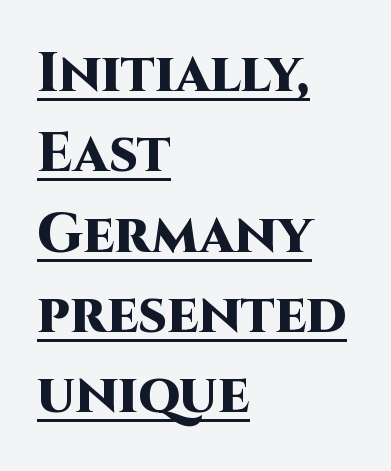
Q: Is the text bold? A: Yes.
Q: Is the text italic (slanted)? A: No, it is upright.
Q: Is the typeface a serif or a sans-serif typeface? A: Sans-serif.
Q: Is the text underlined? A: Yes.
Q: How is the paragraph aligned? A: Left-aligned.
Q: Is the spacing between letters normal or unusually wide? A: Normal.
Q: Is the spacing between lines tight, normal or loose? A: Normal.
Q: Width (condensed, normal, or wide)? A: Normal.
Q: Stroke contrast? A: High.
Q: x-height? A: Large.
Q: Monospaced? A: No.
